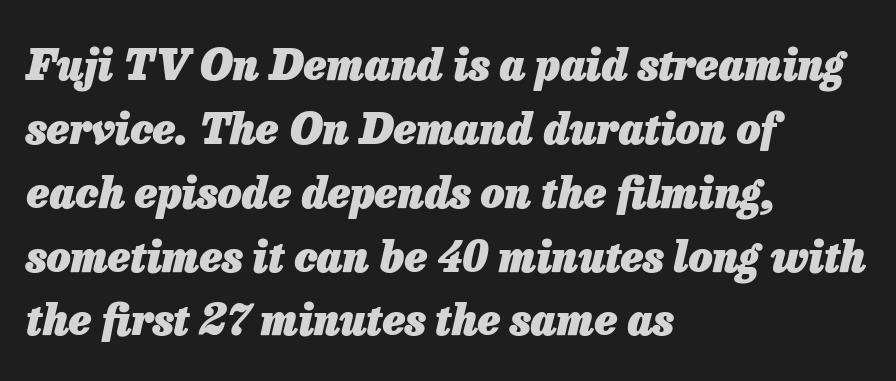
{"italic": "yes", "lean": "right", "slant_degrees": 13, "bold": "yes", "weight": "heavy", "width": "normal", "stroke_contrast": "low", "x_height": "medium", "monospaced": "no", "underline": "no", "align": "left", "line_spacing": "normal", "line_spacing_ratio": 1.52, "letter_spacing": "normal", "letter_spacing_em": 0.0, "glyph_px": 42}
